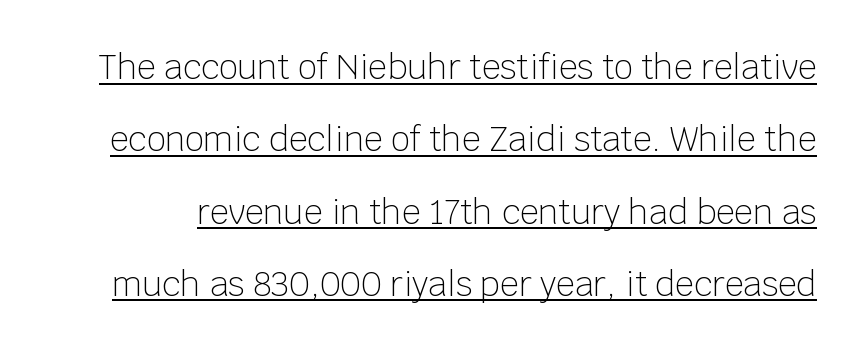
{"serif": "no", "italic": "no", "bold": "no", "weight": "light", "width": "normal", "stroke_contrast": "low", "x_height": "large", "monospaced": "no", "underline": "yes", "line_spacing": "loose", "line_spacing_ratio": 2.19, "letter_spacing": "normal", "letter_spacing_em": 0.0, "glyph_px": 33}
